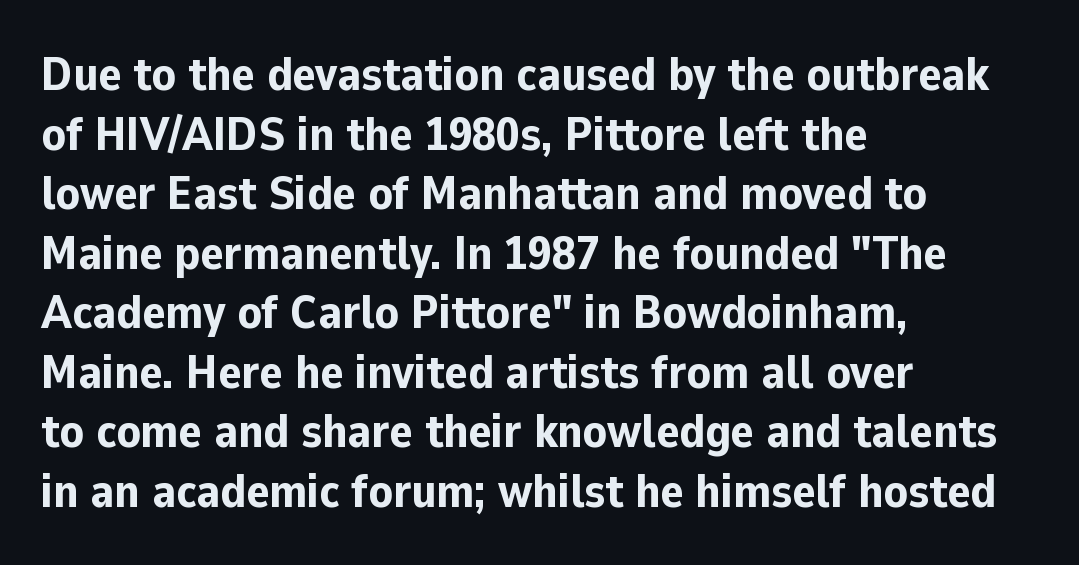
The lines in this sample share a left origin and differ only in where they stop. No italicization has been applied; the sample stays upright. Proportional: the letters do not fall into vertical columns. A full-strength bold gives these letters their thick strokes. Unmarked baselines from the first word to the last. What stands out about the letter spacing? Nothing — it is the standard amount.
